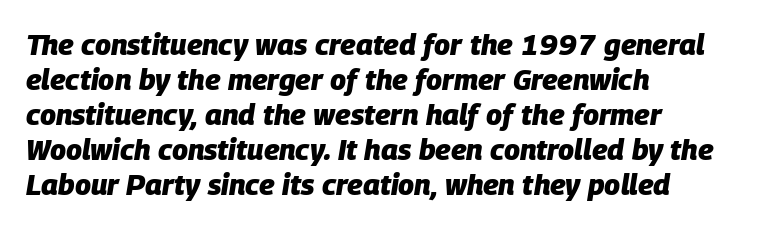
{"italic": "yes", "lean": "right", "slant_degrees": 9, "bold": "yes", "weight": "heavy", "width": "normal", "stroke_contrast": "low", "x_height": "large", "monospaced": "no", "underline": "no", "align": "left", "line_spacing_ratio": 1.21, "letter_spacing": "normal", "letter_spacing_em": 0.0, "glyph_px": 29}
